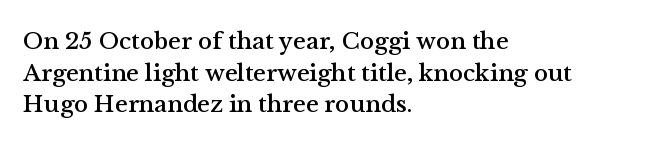
Q: Is the text italic (slanted)? A: No, it is upright.
Q: Is the text underlined? A: No.
Q: How is the paragraph aligned? A: Left-aligned.
Q: Is the spacing between letters normal or unusually wide? A: Normal.
Q: Is the spacing between lines tight, normal or loose? A: Normal.
